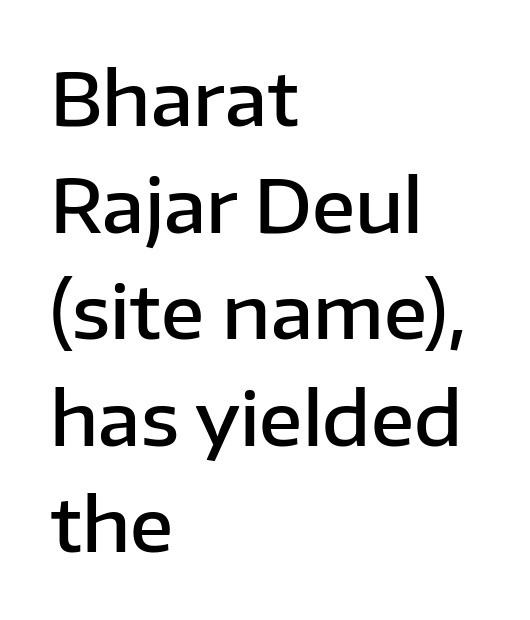
Character widths vary here, with narrow letters taking less room than wide ones. Reading down the column, the eye jumps a familiar distance to each next line. The lettering stays uniformly vertical, giving the passage a roman look. Descenders hang freely into open space. Every row of glyphs begins at an identical x-position on the left. Moderately thickened strokes mark this as semibold type.
